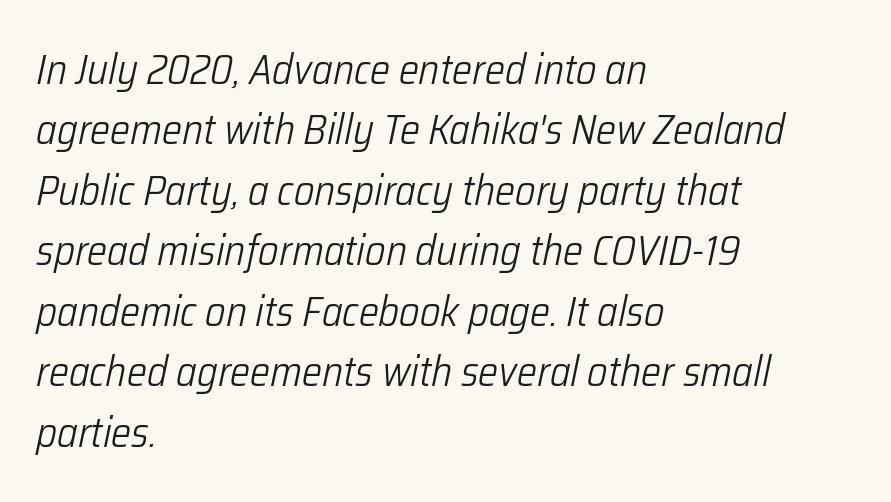
The image shows 42 px light, condensed type, italic (leaning right); set left-aligned, normal line spacing (1.44x), normal letter spacing, not underlined; low stroke contrast and a medium x-height.
